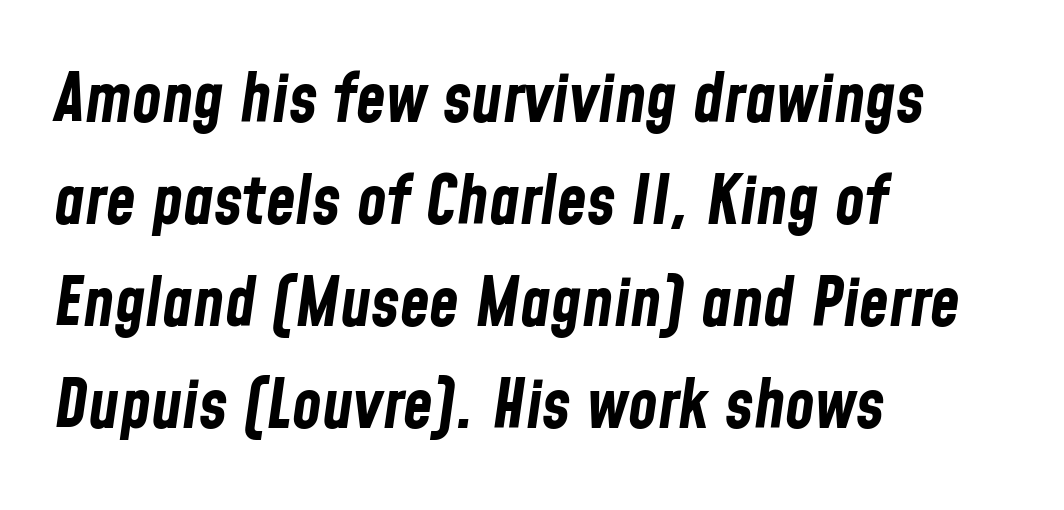
{"italic": "yes", "lean": "right", "slant_degrees": 8, "bold": "yes", "weight": "bold", "width": "condensed", "stroke_contrast": "low", "x_height": "medium", "monospaced": "no", "underline": "no", "align": "left", "line_spacing": "normal", "line_spacing_ratio": 1.5, "letter_spacing": "normal", "letter_spacing_em": 0.0, "glyph_px": 68}
